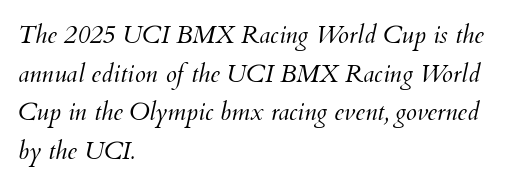
Q: Is the text bold? A: No.
Q: Is the text italic (slanted)? A: Yes, it leans right by about 12 degrees.
Q: Is the text underlined? A: No.
Q: How is the paragraph aligned? A: Left-aligned.
Q: Is the spacing between letters normal or unusually wide? A: Normal.
Q: Is the spacing between lines tight, normal or loose? A: Normal.
